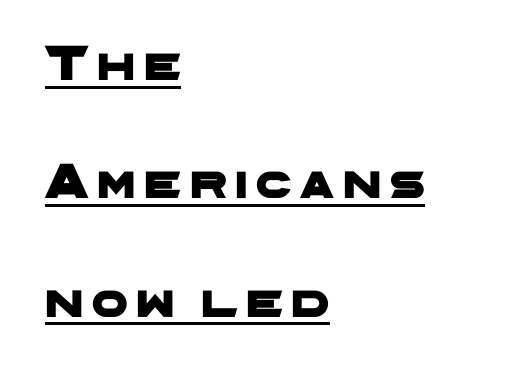
The image shows 51 px wide sans-serif type; set left-aligned, loose line spacing (2.32x), underlined; low stroke contrast and a medium x-height.
